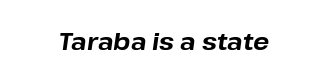
Thick stems and heavy bowls — unmistakably bold. The horizontal fit of the characters is conventional and even. Visually the block forms a symmetrical silhouette, jagged on both flanks. The specimen omits any rule beneath the text block's lines. Looking at the ascenders, they clearly lean.
